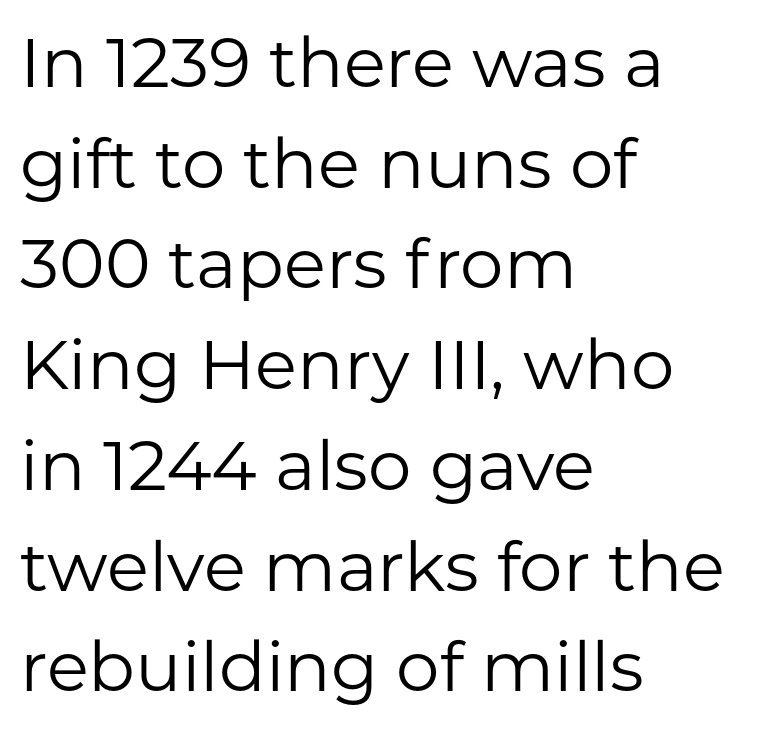
The image shows 69 px regular-weight sans-serif type, upright; set left-aligned, normal line spacing (1.46x), normal letter spacing, not underlined; low stroke contrast and a medium x-height.
